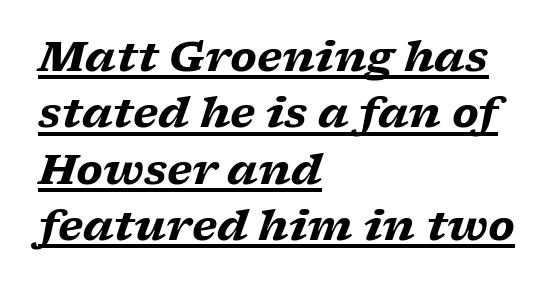
The image shows 42 px heavy, wide serif type, italic (leaning right); set left-aligned, normal line spacing (1.34x), normal letter spacing, underlined; low stroke contrast and a medium x-height.
